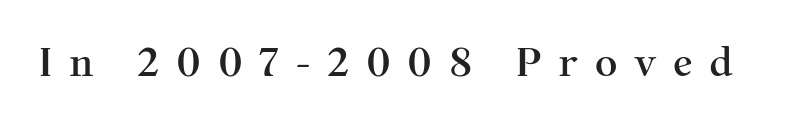
Is there any slant? The stems are plumb. Is this a fixed-width face? No — the glyphs have proportional, varying widths. The zone under the glyphs is completely vacant. Unlike a clean sans, this face finishes its strokes with serifs.
